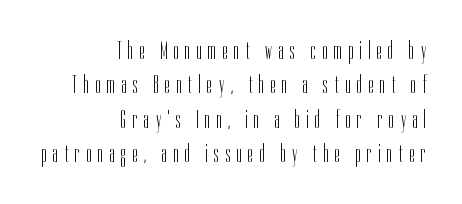
{"italic": "no", "bold": "no", "underline": "no", "align": "right", "line_spacing": "normal", "line_spacing_ratio": 1.32, "letter_spacing": "wide", "letter_spacing_em": 0.25, "glyph_px": 26}
